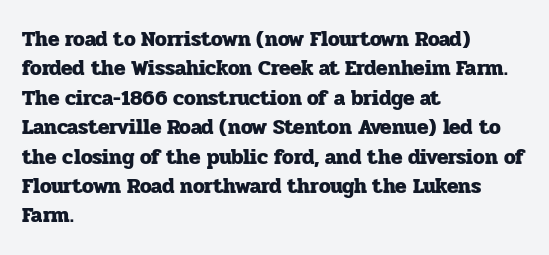
{"italic": "no", "bold": "yes", "underline": "no", "align": "left", "line_spacing": "normal", "line_spacing_ratio": 1.4, "letter_spacing": "normal", "letter_spacing_em": 0.0, "glyph_px": 21}
